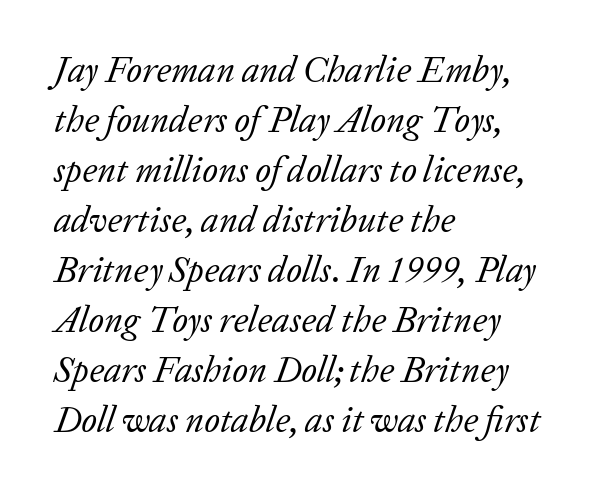
The image shows 36 px regular-weight serif type, italic (leaning right); set left-aligned, normal line spacing (1.39x), normal letter spacing, not underlined; low stroke contrast and a medium x-height.
